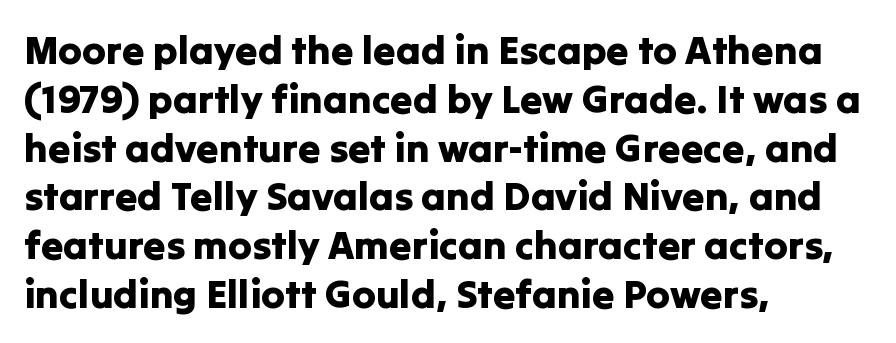
Is this a fixed-width face? No — the glyphs have proportional, varying widths. Is this a sans? Yes — the strokes have no serifs. The letters sit at their default tracking, neither squeezed nor spread. This rendering uses left alignment, leaving the right contour irregular. Do the letters lean? They stand straight. Glance below the letters and you will spot only blank space.
